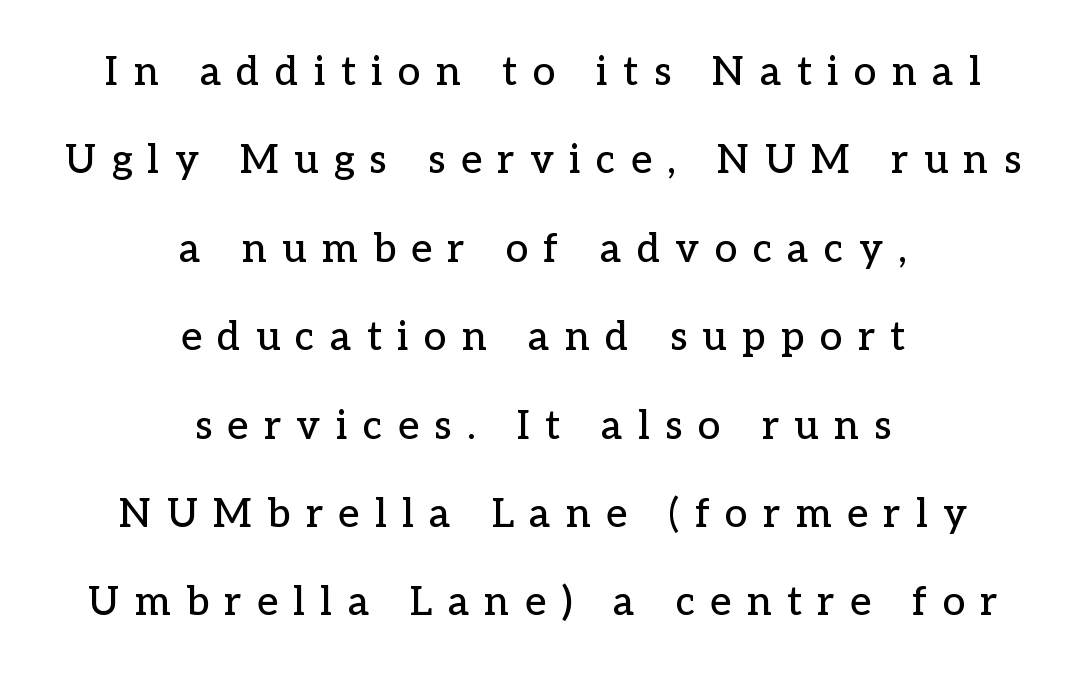
{"serif": "yes", "italic": "no", "width": "normal", "stroke_contrast": "low", "x_height": "medium", "monospaced": "no", "underline": "no", "align": "center", "line_spacing": "loose", "line_spacing_ratio": 2.21, "letter_spacing": "wide", "letter_spacing_em": 0.39, "glyph_px": 40}
